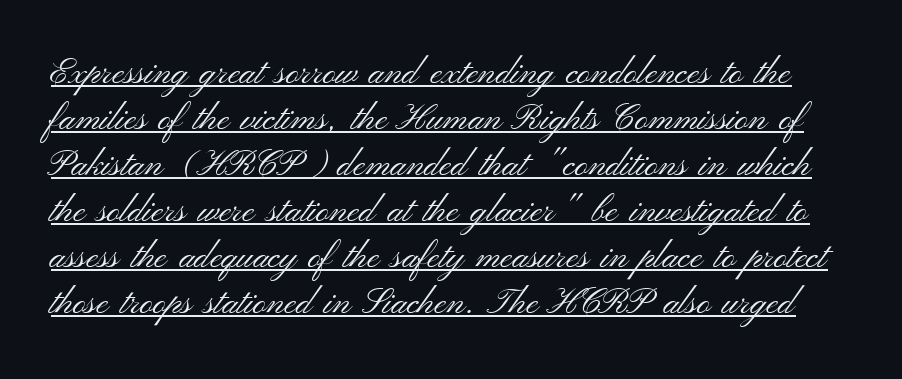
Q: Is the text bold? A: No.
Q: Is the text italic (slanted)? A: Yes.
Q: Is the typeface a serif or a sans-serif typeface? A: Sans-serif.
Q: Is the text underlined? A: Yes.
Q: Is the spacing between letters normal or unusually wide? A: Normal.
Q: Is the spacing between lines tight, normal or loose? A: Normal.
Q: Width (condensed, normal, or wide)? A: Wide.
Q: Stroke contrast? A: Medium.
Q: x-height? A: Small.
Q: Monospaced? A: No.
